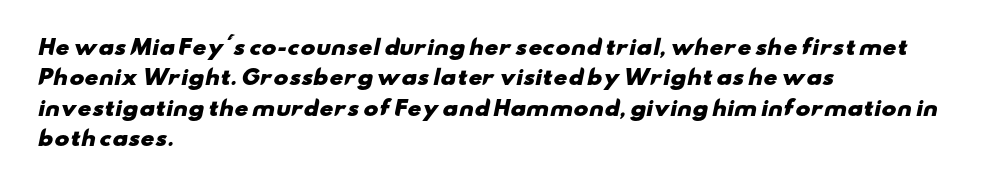
The image shows 20 px bold type; set left-aligned, normal line spacing (1.52x), normal letter spacing, not underlined.
